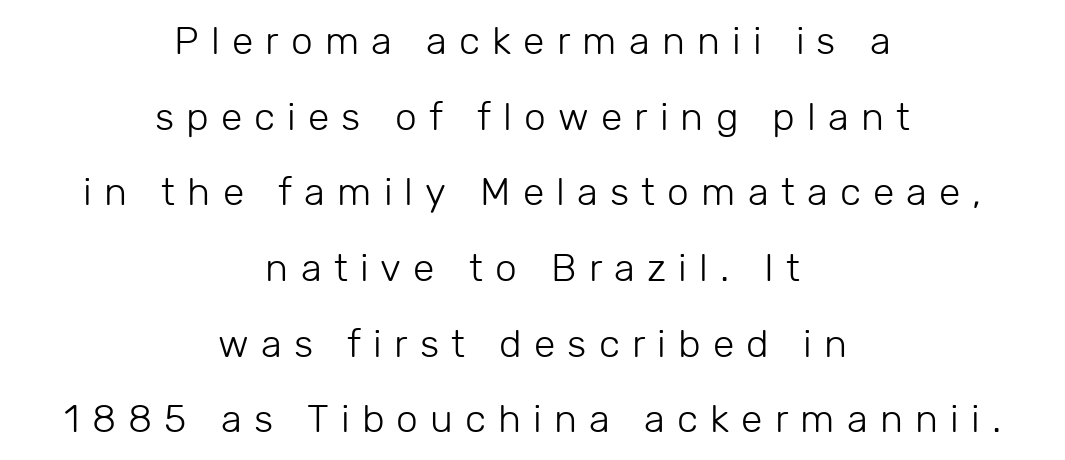
The image shows 39 px light sans-serif type, upright; set centered, loose line spacing (1.94x), unusually wide letter spacing (+0.31 em), not underlined; low stroke contrast and a medium x-height.
